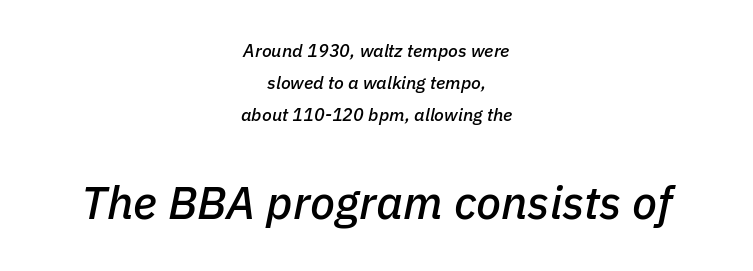
Q: Is the text italic (slanted)? A: Yes, it leans right by about 11 degrees.
Q: Is the text underlined? A: No.
Q: How is the paragraph aligned? A: Centered.
Q: Is the spacing between letters normal or unusually wide? A: Normal.
Q: Which block of text is set in a larger size, the first (top) or the second (bottom)? A: The second (bottom) one.
Q: Width (condensed, normal, or wide)? A: Normal.
Q: Stroke contrast? A: Low.
Q: x-height? A: Medium.
Q: Monospaced? A: No.
